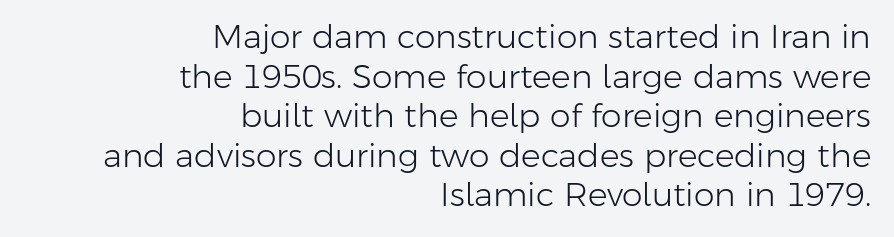
Q: Is the text bold? A: No.
Q: Is the text italic (slanted)? A: No, it is upright.
Q: Is the typeface a serif or a sans-serif typeface? A: Sans-serif.
Q: Is the text underlined? A: No.
Q: How is the paragraph aligned? A: Right-aligned.
Q: Is the spacing between letters normal or unusually wide? A: Normal.
Q: Width (condensed, normal, or wide)? A: Normal.
Q: Stroke contrast? A: Low.
Q: x-height? A: Medium.
Q: Monospaced? A: No.
